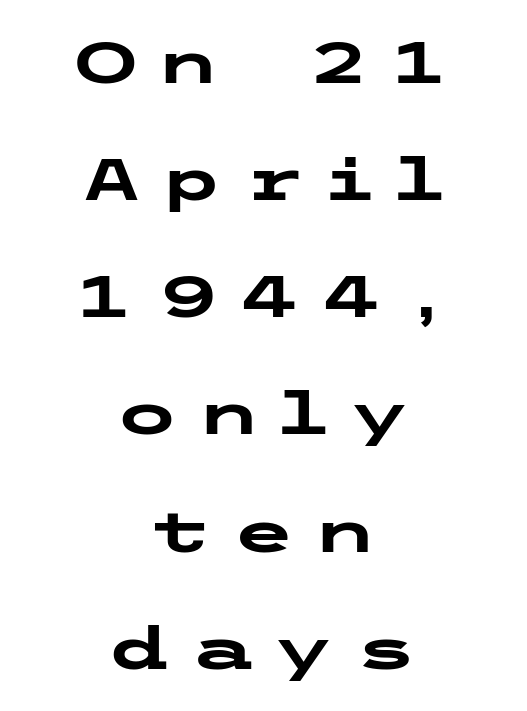
{"serif": "no", "italic": "no", "bold": "yes", "weight": "heavy", "width": "wide", "stroke_contrast": "low", "x_height": "medium", "underline": "no", "align": "center", "line_spacing": "loose", "line_spacing_ratio": 2.02, "letter_spacing": "wide", "letter_spacing_em": 0.31, "glyph_px": 58}
